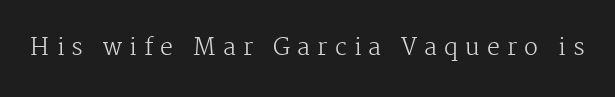
Q: Is the text bold? A: No.
Q: Is the text italic (slanted)? A: No, it is upright.
Q: Is the text underlined? A: No.
Q: Is the spacing between letters normal or unusually wide? A: Unusually wide.
